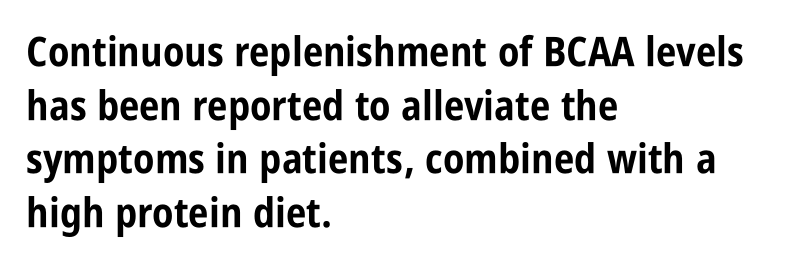
{"serif": "no", "italic": "no", "bold": "yes", "weight": "bold", "width": "condensed", "stroke_contrast": "low", "x_height": "large", "monospaced": "no", "underline": "no", "align": "left", "line_spacing": "normal", "line_spacing_ratio": 1.31, "letter_spacing": "normal", "letter_spacing_em": 0.0, "glyph_px": 41}
